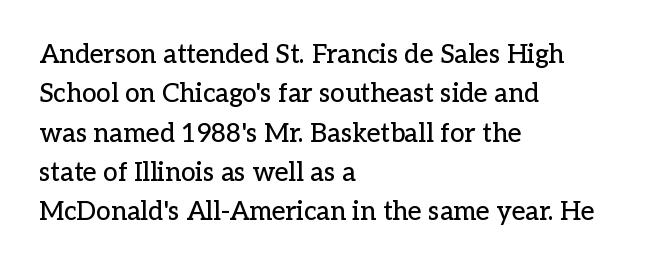
{"italic": "no", "underline": "no", "align": "left", "line_spacing": "normal", "line_spacing_ratio": 1.51, "letter_spacing": "normal", "letter_spacing_em": 0.0, "glyph_px": 26}
